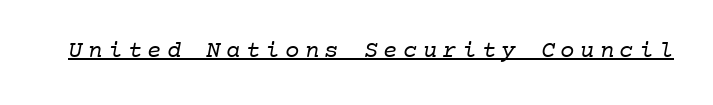
Q: Is the text bold? A: No.
Q: Is the text underlined? A: Yes.
Q: Is the spacing between letters normal or unusually wide? A: Unusually wide.
